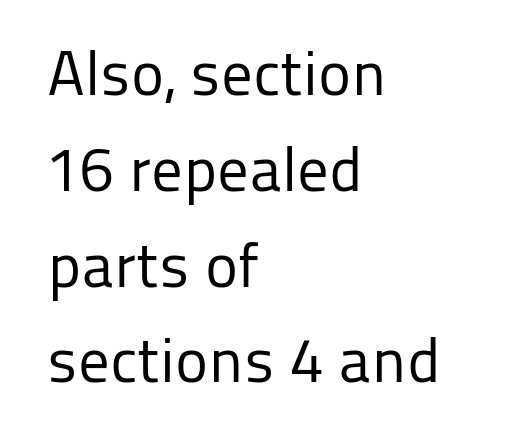
{"serif": "no", "italic": "no", "bold": "no", "weight": "regular", "width": "normal", "stroke_contrast": "low", "x_height": "medium", "monospaced": "no", "underline": "no", "align": "left", "line_spacing": "normal", "line_spacing_ratio": 1.52, "letter_spacing": "normal", "letter_spacing_em": 0.0, "glyph_px": 63}
